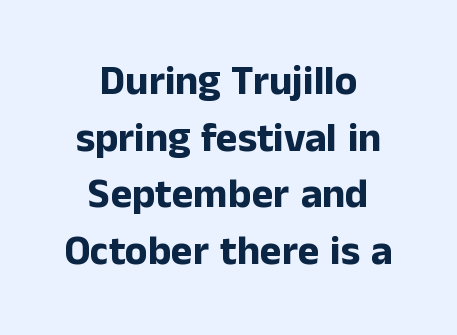
The image shows 41 px bold sans-serif type, upright; set centered, normal line spacing (1.38x), normal letter spacing, not underlined; low stroke contrast and a medium x-height.
